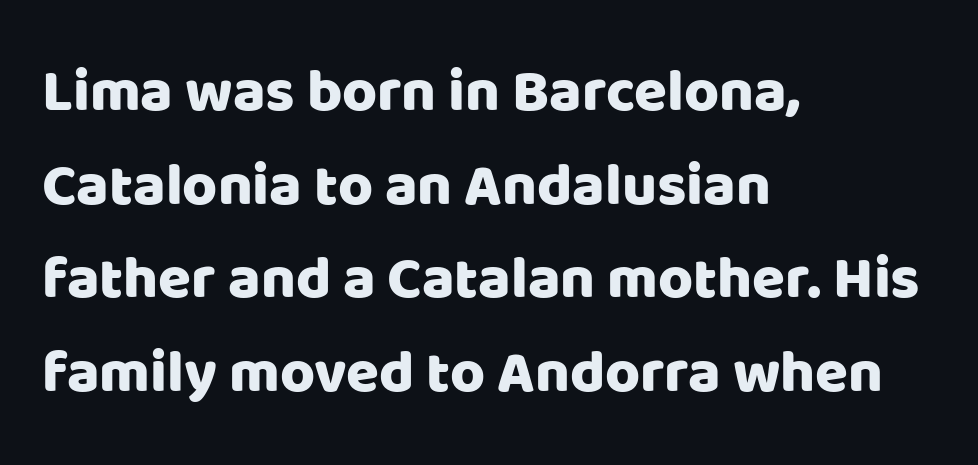
Decoration check: the copy has no underline. A sans-serif font was chosen for this passage. Quick note: interline space is typical. The axis of the letterforms is exactly vertical. You could not count columns in this text — the font is proportionally spaced. Each word holds together tightly as a unit, with standard inter-letter gaps.
